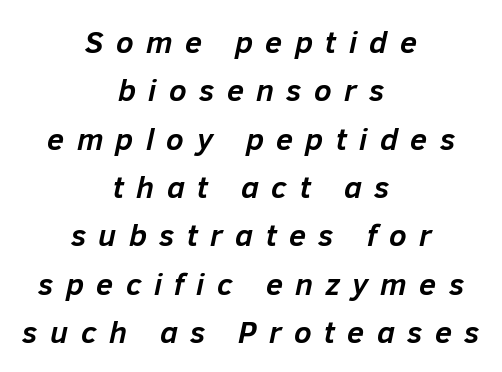
Someone cranked the tracking dial way up on this one. Compared with an ordinary text face, these strokes are far heavier — a full bold. Descenders hang freely into open space. Spacing verdict: proportional, widths tailored to each character. Whoever set this chose a conventional vertical rhythm. You can tell it's italic because the verticals aren't actually vertical.
